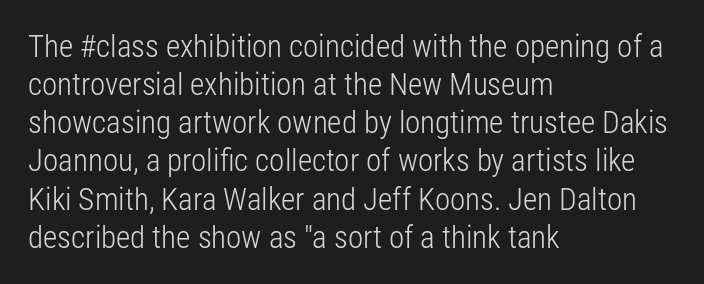
The image shows 31 px light, condensed sans-serif type, upright; set left-aligned, line spacing 1.23x, normal letter spacing, not underlined; low stroke contrast and a medium x-height.
